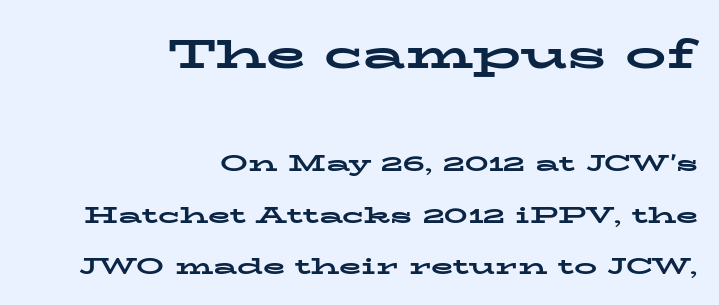
Horizontally, the lines are justified to the trailing edge only. Any mark beneath the type? The region is blank. Does the leading feel generous? Absolutely, it's lavish. The face used here is seriffed, in the tradition of book romans. The designer gave the opening block more size than the closing block.
